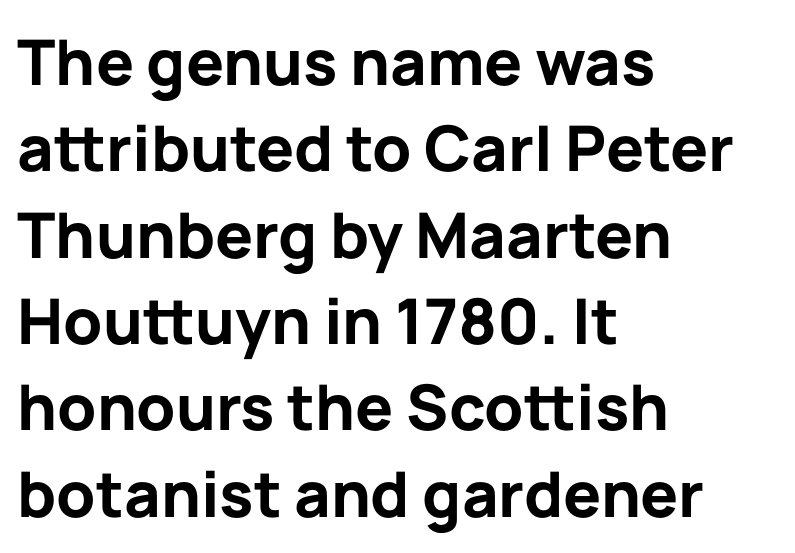
{"serif": "no", "italic": "no", "bold": "yes", "weight": "bold", "width": "normal", "stroke_contrast": "low", "x_height": "medium", "monospaced": "no", "underline": "no", "align": "left", "line_spacing": "normal", "line_spacing_ratio": 1.37, "letter_spacing": "normal", "letter_spacing_em": 0.0, "glyph_px": 63}
